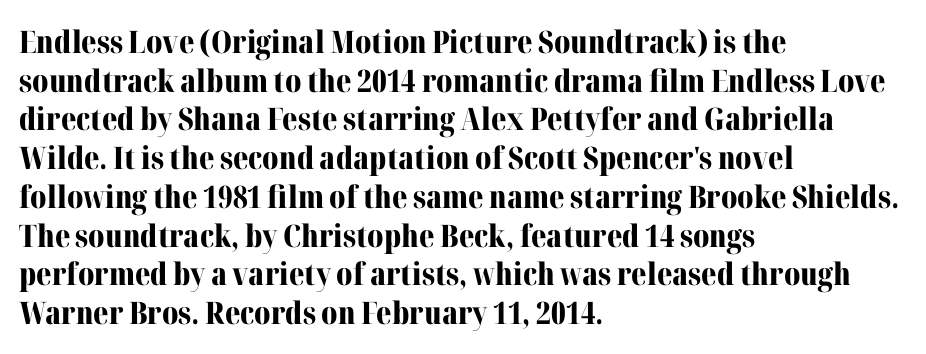
Q: Is the text bold? A: Yes.
Q: Is the text italic (slanted)? A: No, it is upright.
Q: Is the typeface a serif or a sans-serif typeface? A: Serif.
Q: Is the text underlined? A: No.
Q: How is the paragraph aligned? A: Left-aligned.
Q: Is the spacing between letters normal or unusually wide? A: Normal.
Q: Is the spacing between lines tight, normal or loose? A: Normal.
Q: Width (condensed, normal, or wide)? A: Normal.
Q: Stroke contrast? A: Medium.
Q: x-height? A: Medium.
Q: Monospaced? A: No.
